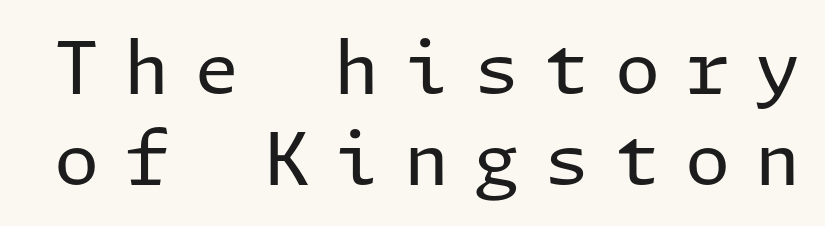
The image shows 73 px regular-weight sans-serif type, upright; set normal line spacing (1.25x), unusually wide letter spacing (+0.34 em), not underlined; low stroke contrast and a medium x-height.
